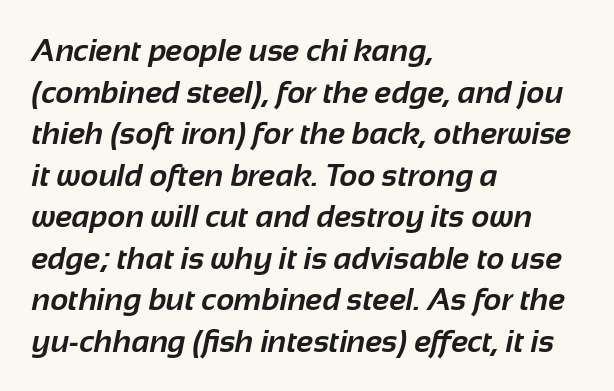
The image shows 31 px bold sans-serif type; set left-aligned, normal line spacing (1.34x), normal letter spacing, not underlined; low stroke contrast and a medium x-height.
